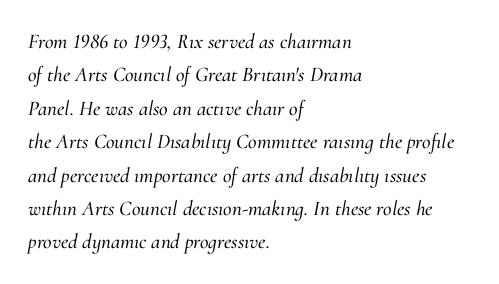
The image shows 21 px text type, italic (leaning right); set left-aligned, normal line spacing (1.59x), normal letter spacing, not underlined.
